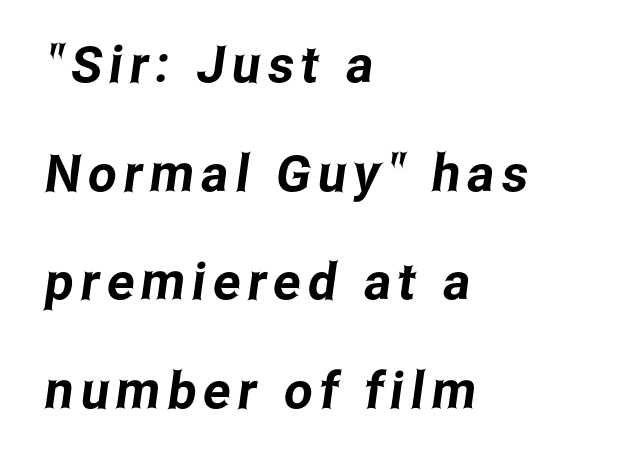
In terms of letterform style, serifs are entirely absent. Think of a printed novel: that variable character pitch is what you see here. The block of text is sparse from top to bottom, with ample space between rows. The typesetter chose a ragged-right arrangement here.
